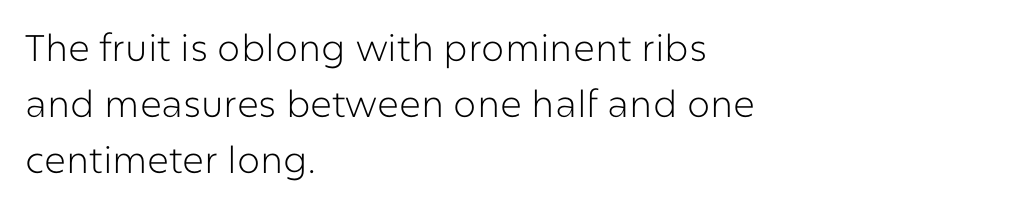
Q: Is the text bold? A: No.
Q: Is the text italic (slanted)? A: No, it is upright.
Q: Is the typeface a serif or a sans-serif typeface? A: Sans-serif.
Q: Is the text underlined? A: No.
Q: How is the paragraph aligned? A: Left-aligned.
Q: Is the spacing between letters normal or unusually wide? A: Normal.
Q: Is the spacing between lines tight, normal or loose? A: Normal.
Q: Width (condensed, normal, or wide)? A: Normal.
Q: Stroke contrast? A: Low.
Q: x-height? A: Medium.
Q: Monospaced? A: No.
